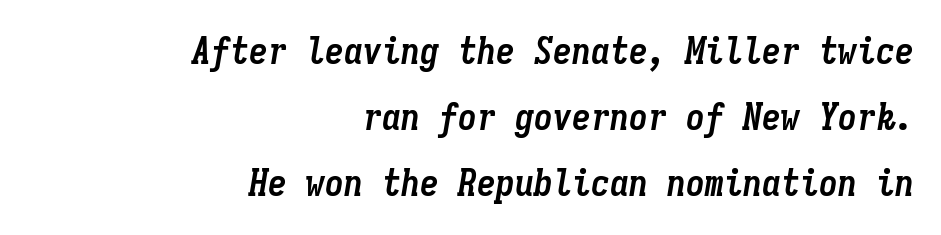
The image shows 38 px semibold, condensed type, italic (leaning right), monospaced; set right-aligned, line spacing 1.74x, normal letter spacing, not underlined; low stroke contrast and a medium x-height.
